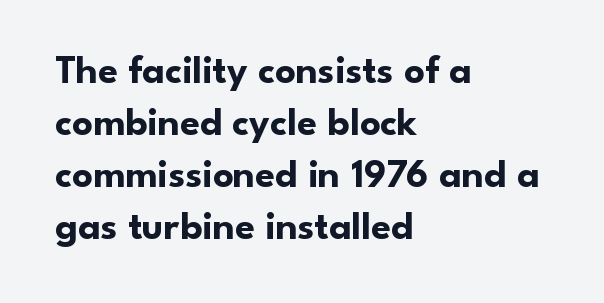
Q: Is the text bold? A: Yes.
Q: Is the text italic (slanted)? A: No, it is upright.
Q: Is the typeface a serif or a sans-serif typeface? A: Sans-serif.
Q: Is the text underlined? A: No.
Q: How is the paragraph aligned? A: Left-aligned.
Q: Is the spacing between letters normal or unusually wide? A: Normal.
Q: Is the spacing between lines tight, normal or loose? A: Normal.
Q: Width (condensed, normal, or wide)? A: Normal.
Q: Stroke contrast? A: Low.
Q: x-height? A: Small.
Q: Monospaced? A: No.
